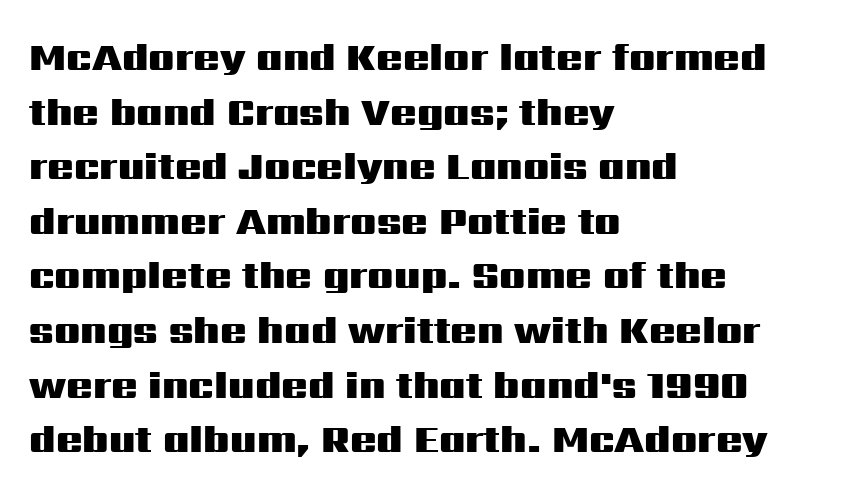
The passage shown is not underscored anywhere. Type style note: lacks serifs. This sample is left-justified, so line endings fall wherever the words run out. Note the varied advance widths — an 'i' is clearly narrower than an 'm'.
